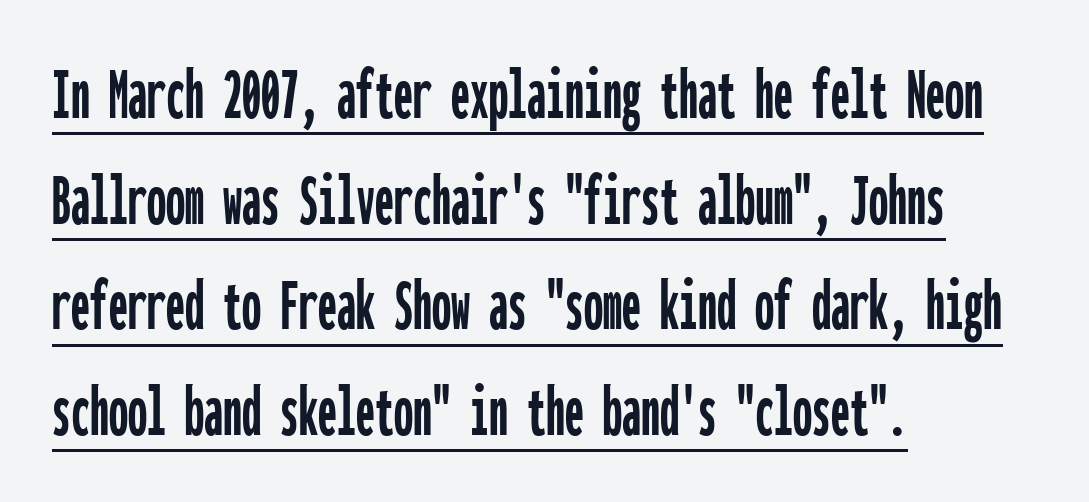
Q: Is the text italic (slanted)? A: No, it is upright.
Q: Is the typeface a serif or a sans-serif typeface? A: Sans-serif.
Q: Is the text underlined? A: Yes.
Q: How is the paragraph aligned? A: Left-aligned.
Q: Is the spacing between letters normal or unusually wide? A: Normal.
Q: Is the spacing between lines tight, normal or loose? A: Normal.
Q: Width (condensed, normal, or wide)? A: Condensed.
Q: Stroke contrast? A: Low.
Q: x-height? A: Medium.
Q: Monospaced? A: Yes.
